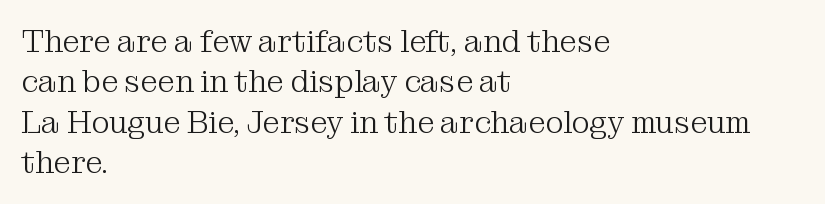
Unbolded letterforms with no extra heft. Vertical spacing — default. If you drew a ruler down the left edge, every line would touch it. A clean baseline with only descenders dipping below it. Each letter keeps its own natural width here, so spacing adapts to shape.
